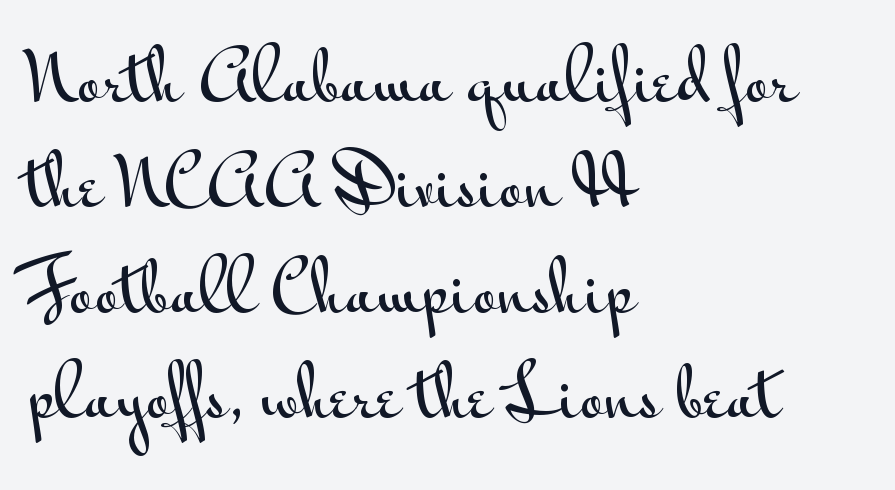
Q: Is the text italic (slanted)? A: Yes.
Q: Is the typeface a serif or a sans-serif typeface? A: Sans-serif.
Q: Is the text underlined? A: No.
Q: How is the paragraph aligned? A: Left-aligned.
Q: Is the spacing between letters normal or unusually wide? A: Normal.
Q: Is the spacing between lines tight, normal or loose? A: Normal.
Q: Width (condensed, normal, or wide)? A: Wide.
Q: Stroke contrast? A: Medium.
Q: x-height? A: Small.
Q: Monospaced? A: No.
